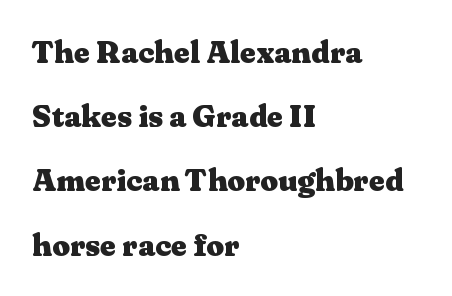
Vertical spacing — loose. You'd pick this weight for a headline — it's a proper bold. Proportional: the letters do not fall into vertical columns. Posture: straight, roman, zero tilt. Underlining? Definitely not there.
